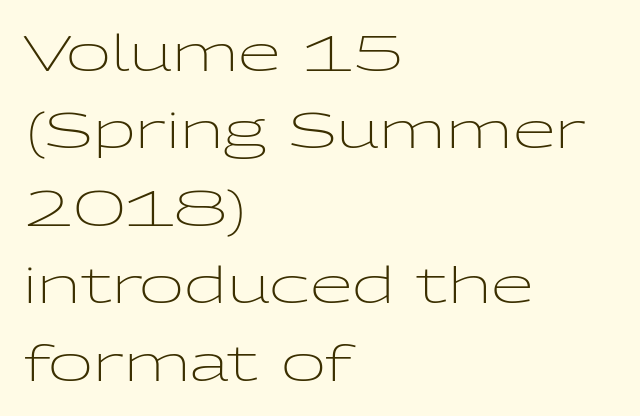
Q: Is the text bold? A: No.
Q: Is the text italic (slanted)? A: No, it is upright.
Q: Is the typeface a serif or a sans-serif typeface? A: Sans-serif.
Q: Is the text underlined? A: No.
Q: How is the paragraph aligned? A: Left-aligned.
Q: Is the spacing between letters normal or unusually wide? A: Normal.
Q: Is the spacing between lines tight, normal or loose? A: Normal.
Q: Width (condensed, normal, or wide)? A: Wide.
Q: Stroke contrast? A: Low.
Q: x-height? A: Medium.
Q: Monospaced? A: No.
